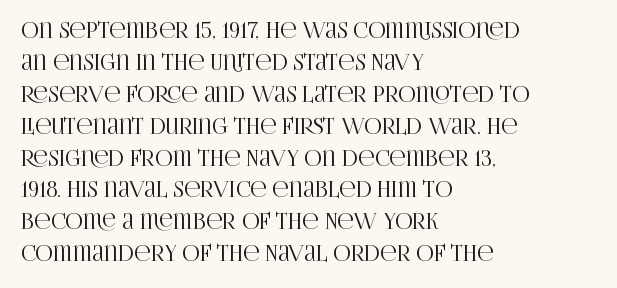
Q: Is the text italic (slanted)? A: No, it is upright.
Q: Is the text underlined? A: No.
Q: How is the paragraph aligned? A: Left-aligned.
Q: Is the spacing between letters normal or unusually wide? A: Normal.
Q: Is the spacing between lines tight, normal or loose? A: Normal.
